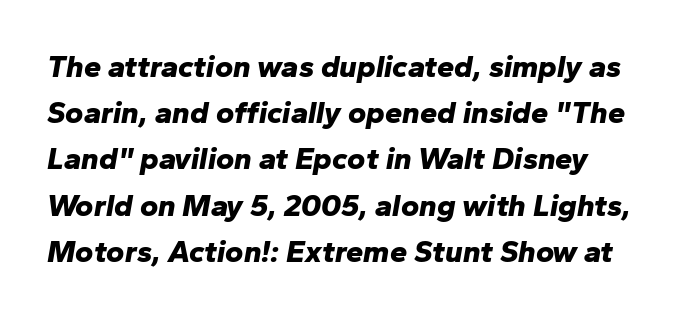
Q: Is the text bold? A: Yes.
Q: Is the text italic (slanted)? A: Yes, it leans right by about 10 degrees.
Q: Is the text underlined? A: No.
Q: Is the spacing between letters normal or unusually wide? A: Normal.
Q: Is the spacing between lines tight, normal or loose? A: Normal.
Q: Width (condensed, normal, or wide)? A: Normal.
Q: Stroke contrast? A: Low.
Q: x-height? A: Medium.
Q: Monospaced? A: No.
